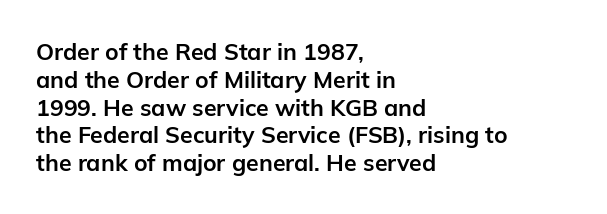
Short and long lines alike share a common starting point at left. Unlike italic type, these characters show no tilt at all. The passage shown is emphatically bold. The face used here is rendered with its standard letterfit. The space beneath each line is pristine and unruled.
